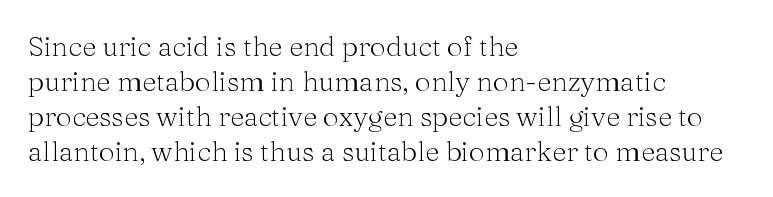
The image shows 28 px light serif type, upright; set left-aligned, normal line spacing (1.25x), normal letter spacing, not underlined; medium stroke contrast and a medium x-height.
